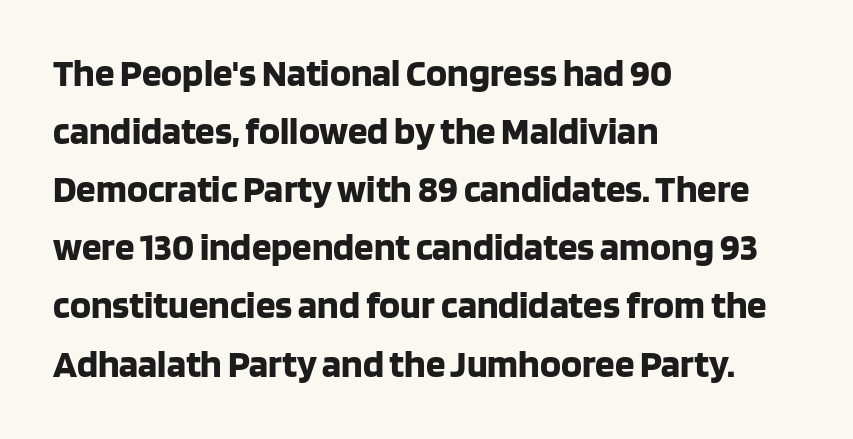
Q: Is the text bold? A: Yes.
Q: Is the text italic (slanted)? A: No, it is upright.
Q: Is the typeface a serif or a sans-serif typeface? A: Sans-serif.
Q: Is the text underlined? A: No.
Q: How is the paragraph aligned? A: Left-aligned.
Q: Is the spacing between letters normal or unusually wide? A: Normal.
Q: Is the spacing between lines tight, normal or loose? A: Normal.
Q: Width (condensed, normal, or wide)? A: Normal.
Q: Stroke contrast? A: Low.
Q: x-height? A: Large.
Q: Monospaced? A: No.
